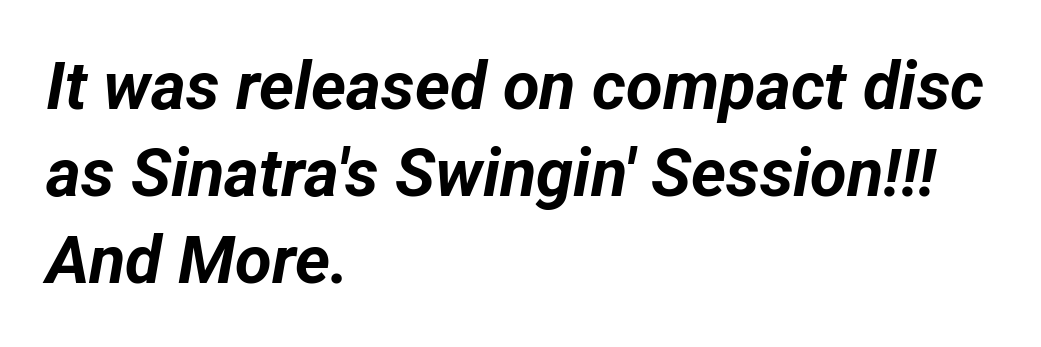
Does the lettering tilt? It does — this is italic. The font is running at its bold setting. What's the leading like? Ordinary, nothing unusual. The rendering keeps characters at their native spacing. The space directly below the letters is spotless.
